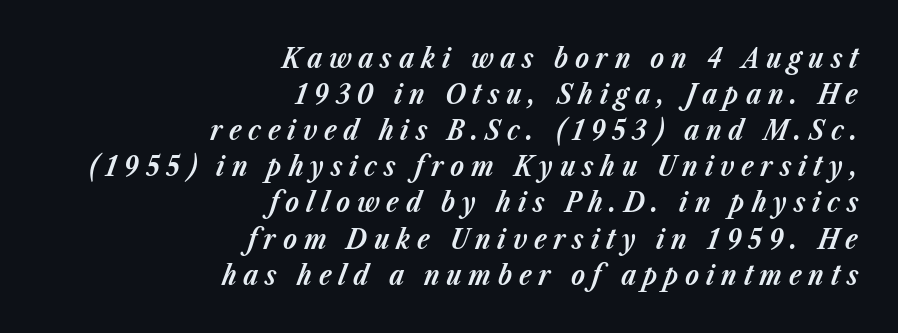
Style check: oblique. A typesetter would call this heavily tracked-out type. Does the weight exceed regular? Yes, all the way to bold. Line ends are locked; line starts wander.
